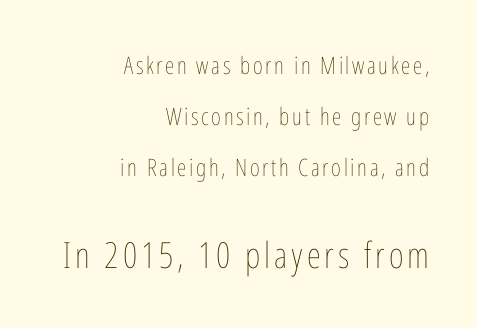
Posture: upright roman. You could not count columns in this text — the font is proportionally spaced. The specimen omits any rule beneath the text block's lines. The rag falls on the left side of this text block. Leading is clearly above the norm, producing a sparse column. A student would notice the bottom passage is typeset larger than what precedes it.
